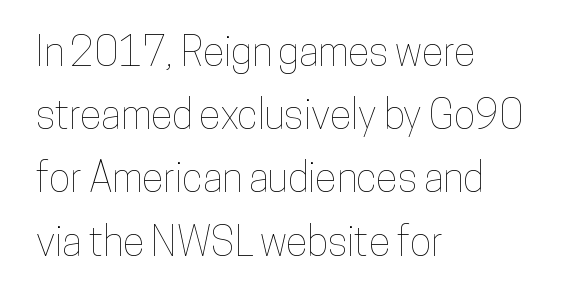
{"italic": "no", "width": "condensed", "stroke_contrast": "low", "x_height": "medium", "monospaced": "no", "underline": "no", "align": "left", "line_spacing": "normal", "line_spacing_ratio": 1.58, "letter_spacing": "normal", "letter_spacing_em": 0.0, "glyph_px": 40}
